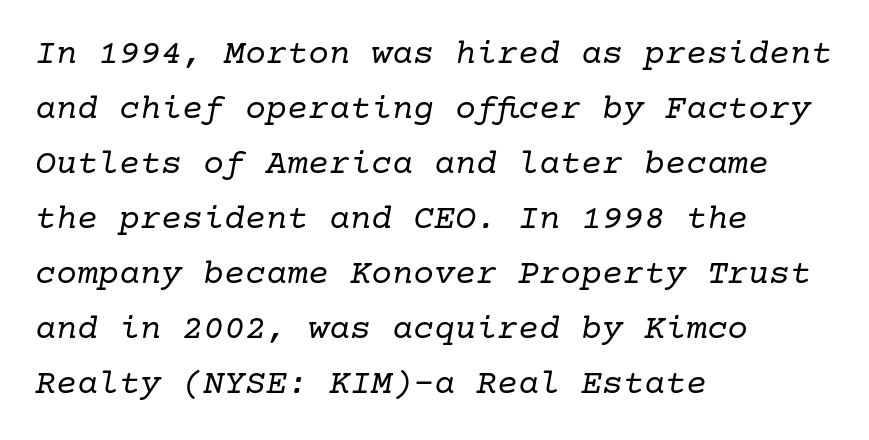
Emphasis-style slanted type is in use. Regular leading. Casual observation: everything's shoved over to the left. Observe the ordinary spacing: letters are neighbours, not strangers.
